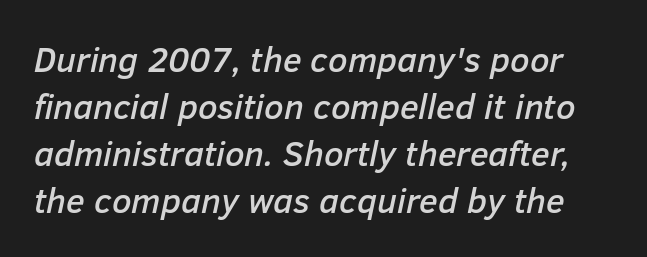
Q: Is the text italic (slanted)? A: Yes, it leans right by about 12 degrees.
Q: Is the text underlined? A: No.
Q: Is the spacing between letters normal or unusually wide? A: Normal.
Q: Is the spacing between lines tight, normal or loose? A: Normal.
Q: Width (condensed, normal, or wide)? A: Normal.
Q: Stroke contrast? A: Low.
Q: x-height? A: Medium.
Q: Monospaced? A: No.
